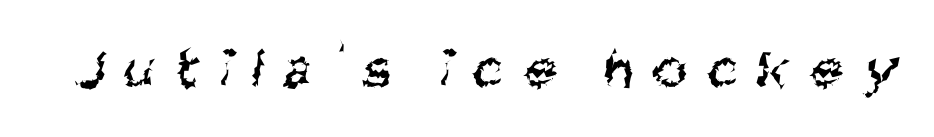
The foot of each line stays bare and open. Nothing heavy about these letters — not bold at all. Between one letter and the next there's a generous, obvious gap. Note the varied advance widths — an 'i' is clearly narrower than an 'm'. Serifs: no, the terminals of the letterforms are clean.
